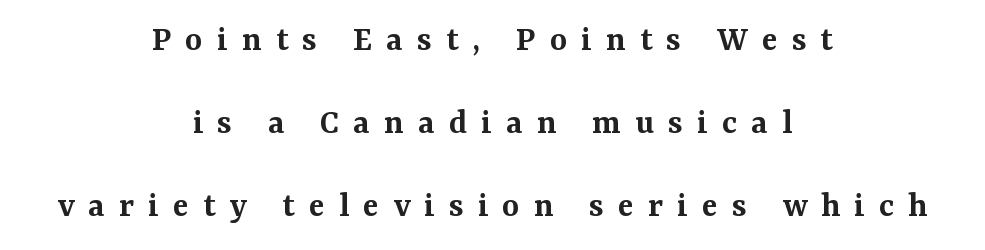
{"serif": "yes", "italic": "no", "bold": "semi", "weight": "semibold", "width": "normal", "stroke_contrast": "medium", "x_height": "medium", "monospaced": "no", "underline": "no", "align": "center", "line_spacing": "loose", "line_spacing_ratio": 2.24, "letter_spacing": "wide", "letter_spacing_em": 0.38, "glyph_px": 37}
